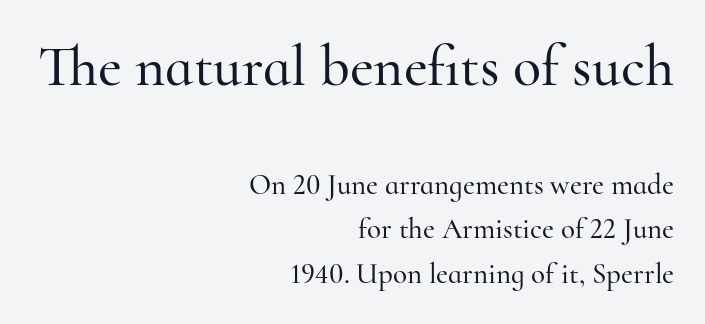
{"serif": "yes", "italic": "no", "width": "normal", "stroke_contrast": "high", "x_height": "small", "monospaced": "no", "underline": "no", "align": "right", "line_spacing": "normal", "line_spacing_ratio": 1.54, "letter_spacing": "normal", "letter_spacing_em": 0.0, "larger_block": "first", "size_ratio": 2.0, "glyph_px": 58}
